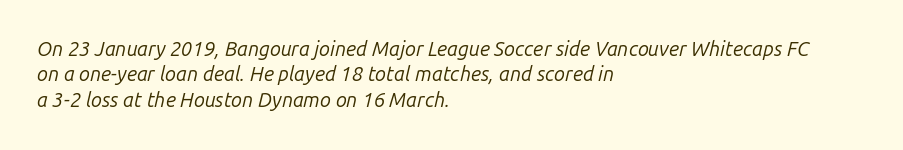
Posture: slanted. The rendering keeps characters at their native spacing. This rendering features lettering with no underline. Stroke thickness stays within the range of a standard reading face or lighter. Every row of glyphs begins at an identical x-position on the left.
